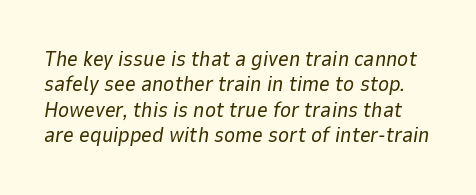
{"italic": "yes", "lean": "right", "slant_degrees": 9, "bold": "no", "underline": "no", "line_spacing_ratio": 1.21, "letter_spacing": "normal", "letter_spacing_em": 0.0, "glyph_px": 21}
